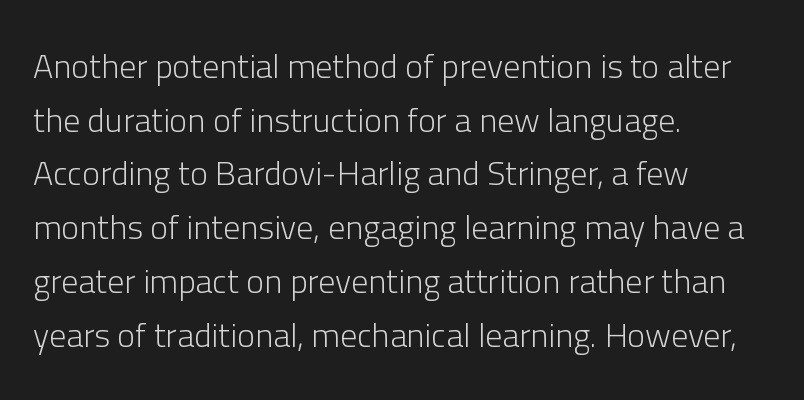
{"serif": "no", "italic": "no", "bold": "no", "weight": "light", "width": "normal", "stroke_contrast": "low", "x_height": "medium", "monospaced": "no", "underline": "no", "align": "left", "line_spacing": "normal", "line_spacing_ratio": 1.58, "letter_spacing": "normal", "letter_spacing_em": 0.0, "glyph_px": 34}
